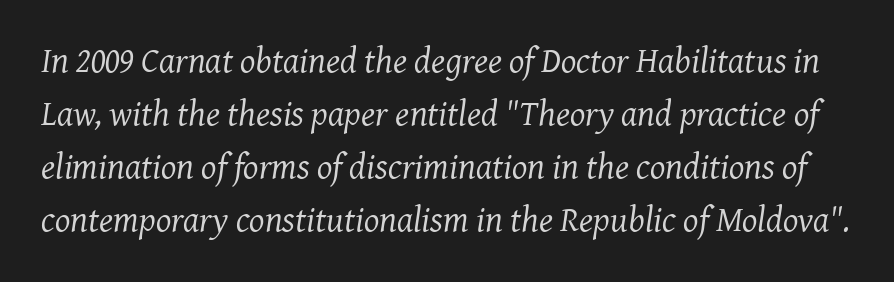
{"serif": "yes", "italic": "yes", "lean": "right", "slant_degrees": 7, "bold": "no", "weight": "regular", "width": "normal", "stroke_contrast": "medium", "x_height": "medium", "monospaced": "no", "underline": "no", "line_spacing": "normal", "line_spacing_ratio": 1.47, "letter_spacing": "normal", "letter_spacing_em": 0.0, "glyph_px": 36}
